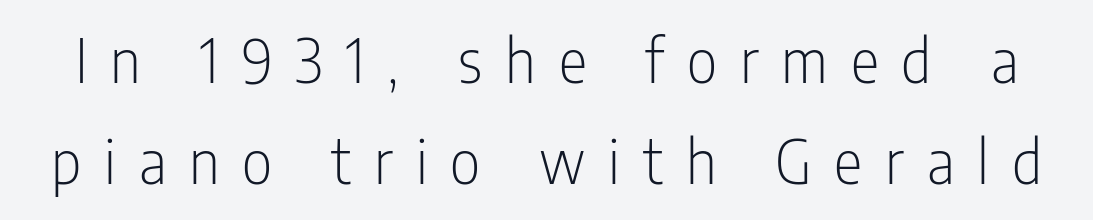
A typesetter would mark this as roman, not italic. Regarding leading, the lines here are spaced in the standard way. Nothing sits at the stroke ends, so this counts as sans-serif. This rendering widens character spacing well past its baseline value. The face used here is proportionally spaced, like ordinary book or web type.
